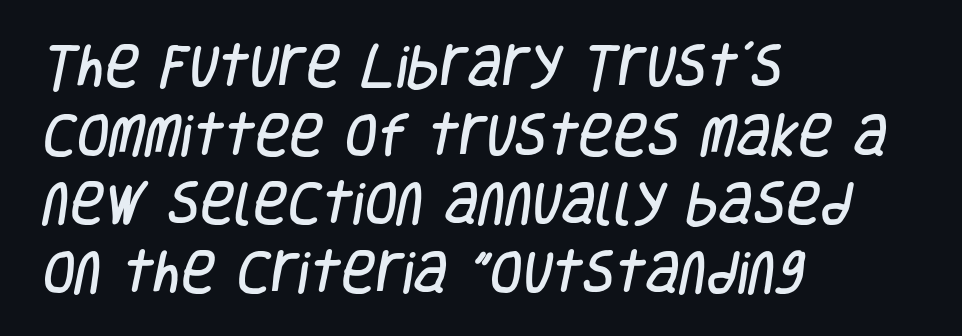
Regarding serifs, this sample does without them. The rendering uses natural spacing where letterforms have individual widths. Does the copy run flush right? No — it runs flush left. The letterforms sit shoulder to shoulder at normal distance.
